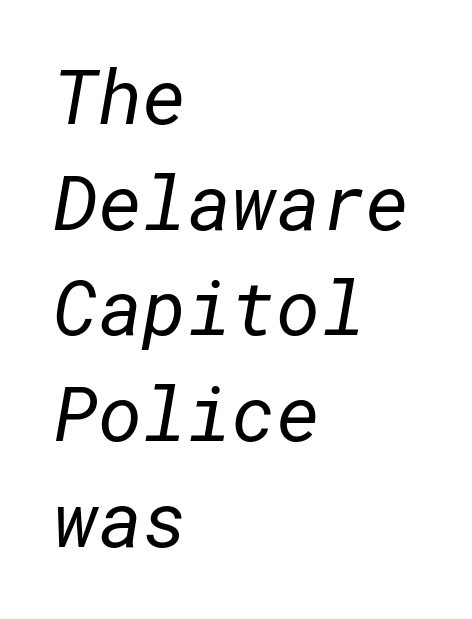
{"serif": "no", "bold": "no", "weight": "regular", "width": "normal", "stroke_contrast": "low", "x_height": "medium", "underline": "no", "align": "left", "line_spacing": "normal", "line_spacing_ratio": 1.39, "letter_spacing": "normal", "letter_spacing_em": 0.0, "glyph_px": 76}
